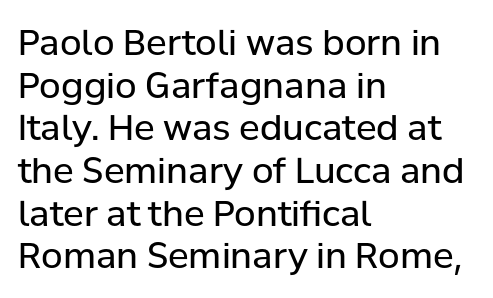
Q: Is the text bold? A: No.
Q: Is the text italic (slanted)? A: No, it is upright.
Q: Is the typeface a serif or a sans-serif typeface? A: Sans-serif.
Q: Is the text underlined? A: No.
Q: How is the paragraph aligned? A: Left-aligned.
Q: Is the spacing between letters normal or unusually wide? A: Normal.
Q: Width (condensed, normal, or wide)? A: Normal.
Q: Stroke contrast? A: Low.
Q: x-height? A: Medium.
Q: Monospaced? A: No.
